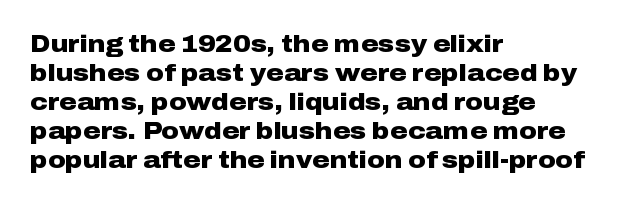
Q: Is the text bold? A: Yes.
Q: Is the text italic (slanted)? A: No, it is upright.
Q: Is the text underlined? A: No.
Q: How is the paragraph aligned? A: Left-aligned.
Q: Is the spacing between letters normal or unusually wide? A: Normal.
